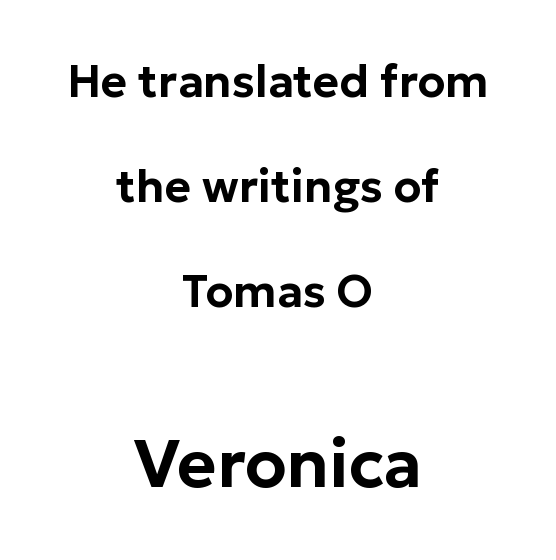
{"serif": "no", "italic": "no", "width": "normal", "stroke_contrast": "low", "x_height": "medium", "monospaced": "no", "underline": "no", "align": "center", "line_spacing": "loose", "line_spacing_ratio": 2.33, "letter_spacing": "normal", "letter_spacing_em": 0.0, "larger_block": "second", "size_ratio": 1.49, "glyph_px": 67}
